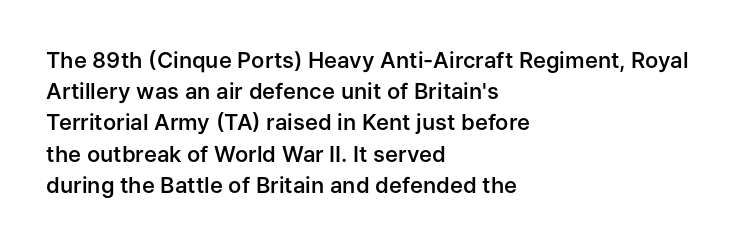
The image shows 22 px text type, upright; set left-aligned, normal line spacing (1.42x), normal letter spacing, not underlined.
